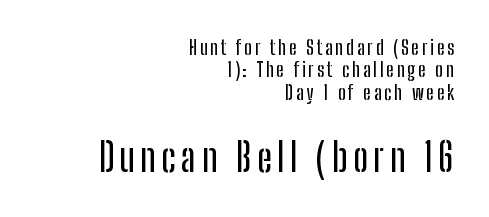
Block two is the big one; block one sits smaller above it. This sample uses a sans-serif face. Rule under the text: the space is simply empty. This rendering uses right alignment, leaving the left contour irregular. Tightly led — the rows are bunched. These lines are rendered in a variable-pitch font.
